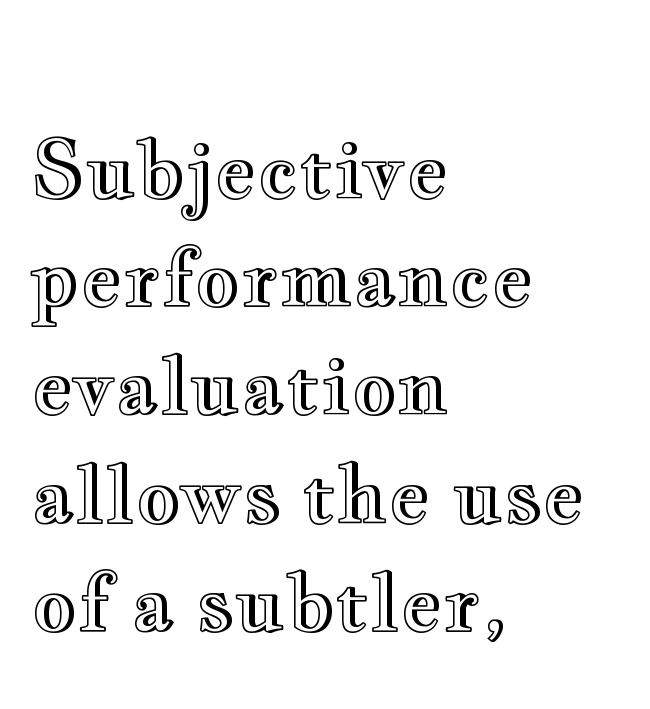
The gaps between neighbouring characters are ordinary and unremarkable. The rows are spaced the way most documents space them. The rendering uses natural spacing where letterforms have individual widths. The rendering anchors every line to the left-hand side. Characters remain perfectly vertical along every line.
